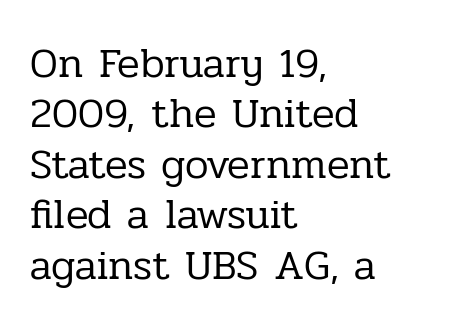
Q: Is the text bold? A: No.
Q: Is the text italic (slanted)? A: No, it is upright.
Q: Is the typeface a serif or a sans-serif typeface? A: Serif.
Q: Is the text underlined? A: No.
Q: How is the paragraph aligned? A: Left-aligned.
Q: Is the spacing between letters normal or unusually wide? A: Normal.
Q: Width (condensed, normal, or wide)? A: Normal.
Q: Stroke contrast? A: Low.
Q: x-height? A: Medium.
Q: Monospaced? A: No.
